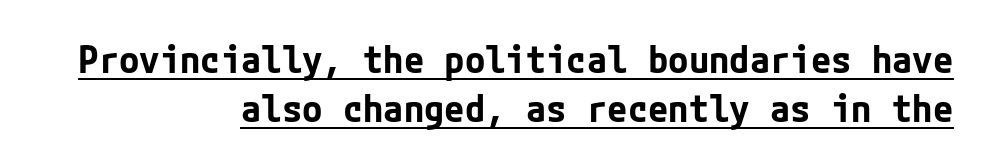
Q: Is the text bold? A: Yes.
Q: Is the text italic (slanted)? A: No, it is upright.
Q: Is the typeface a serif or a sans-serif typeface? A: Sans-serif.
Q: Is the text underlined? A: Yes.
Q: How is the paragraph aligned? A: Right-aligned.
Q: Is the spacing between letters normal or unusually wide? A: Normal.
Q: Is the spacing between lines tight, normal or loose? A: Normal.
Q: Width (condensed, normal, or wide)? A: Normal.
Q: Stroke contrast? A: Low.
Q: x-height? A: Medium.
